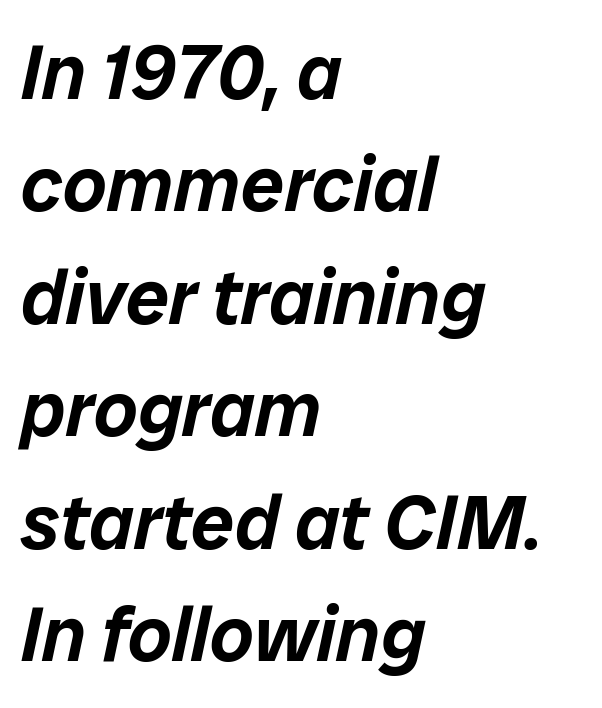
{"italic": "yes", "lean": "right", "slant_degrees": 12, "width": "normal", "stroke_contrast": "low", "x_height": "medium", "monospaced": "no", "underline": "no", "align": "left", "line_spacing": "normal", "line_spacing_ratio": 1.46, "letter_spacing": "normal", "letter_spacing_em": 0.0, "glyph_px": 77}
